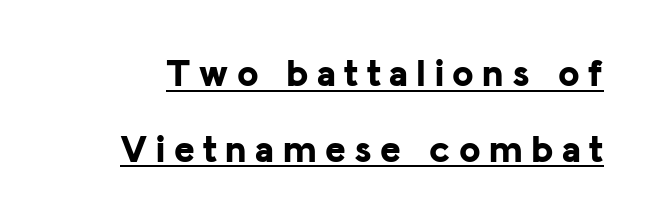
The image shows 39 px bold sans-serif type, upright; set loose line spacing (1.94x), unusually wide letter spacing (+0.22 em), underlined; low stroke contrast and a medium x-height.
